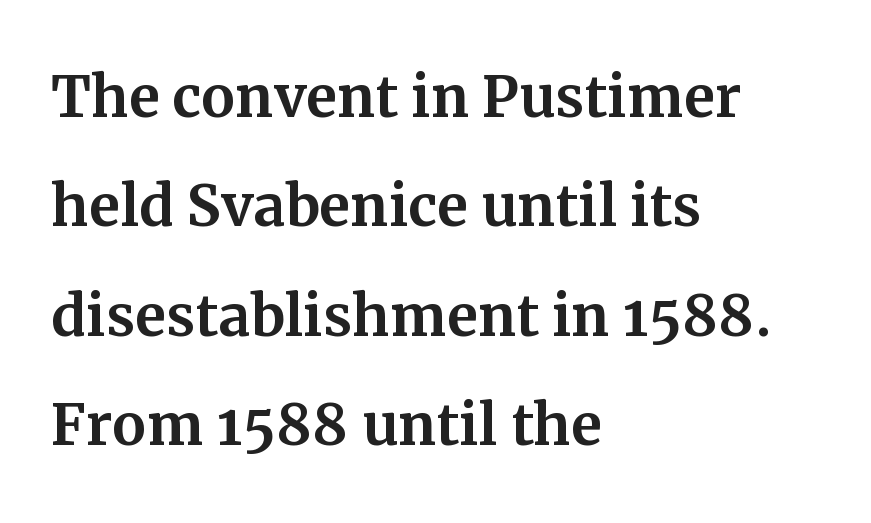
The image shows 76 px serif type, upright; set left-aligned, normal line spacing (1.44x), normal letter spacing, not underlined; medium stroke contrast and a medium x-height.
